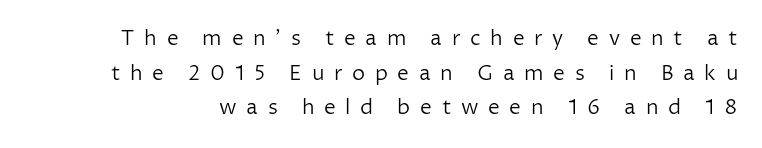
The image shows 21 px text type, upright; set normal line spacing (1.65x), unusually wide letter spacing (+0.46 em), not underlined.
